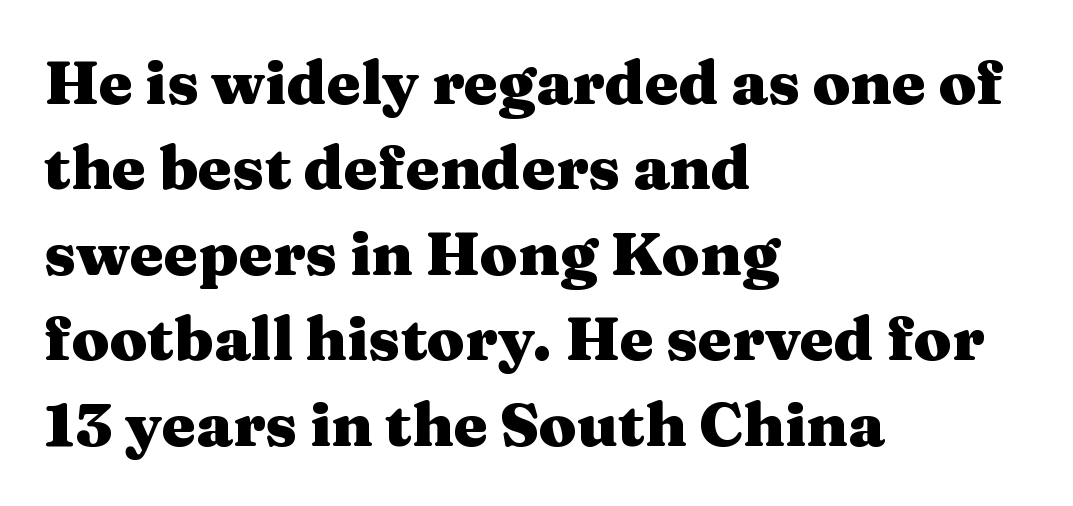
The image shows 61 px heavy, wide serif type, upright; set left-aligned, normal line spacing (1.4x), normal letter spacing, not underlined; medium stroke contrast and a medium x-height.
